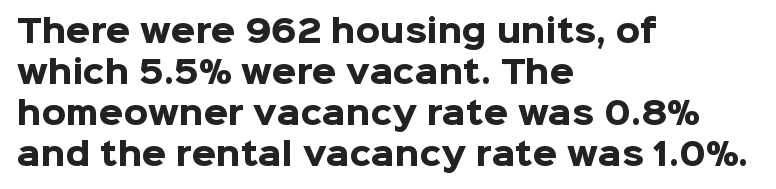
{"serif": "no", "italic": "no", "bold": "yes", "weight": "heavy", "width": "normal", "stroke_contrast": "low", "x_height": "medium", "monospaced": "no", "underline": "no", "align": "left", "line_spacing": "normal", "line_spacing_ratio": 1.32, "letter_spacing": "normal", "letter_spacing_em": 0.0, "glyph_px": 31}
